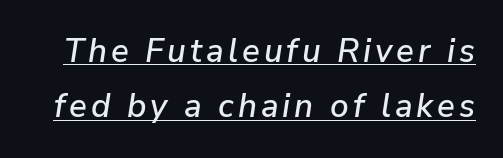
{"italic": "yes", "lean": "right", "slant_degrees": 9, "width": "normal", "stroke_contrast": "low", "x_height": "medium", "monospaced": "no", "underline": "yes", "line_spacing": "normal", "line_spacing_ratio": 1.68, "glyph_px": 33}
